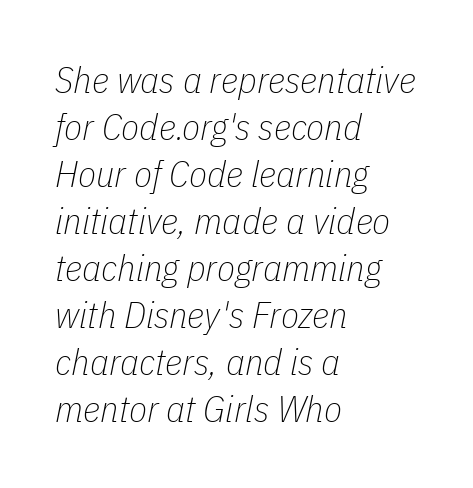
Q: Is the text bold? A: No.
Q: Is the text italic (slanted)? A: Yes, it leans right by about 11 degrees.
Q: Is the text underlined? A: No.
Q: How is the paragraph aligned? A: Left-aligned.
Q: Is the spacing between letters normal or unusually wide? A: Normal.
Q: Is the spacing between lines tight, normal or loose? A: Normal.
Q: Width (condensed, normal, or wide)? A: Condensed.
Q: Stroke contrast? A: Low.
Q: x-height? A: Medium.
Q: Monospaced? A: No.
